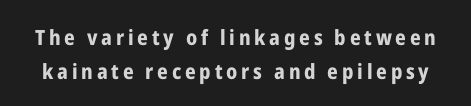
The image shows 21 px bold type, upright; set normal line spacing (1.64x), not underlined.
